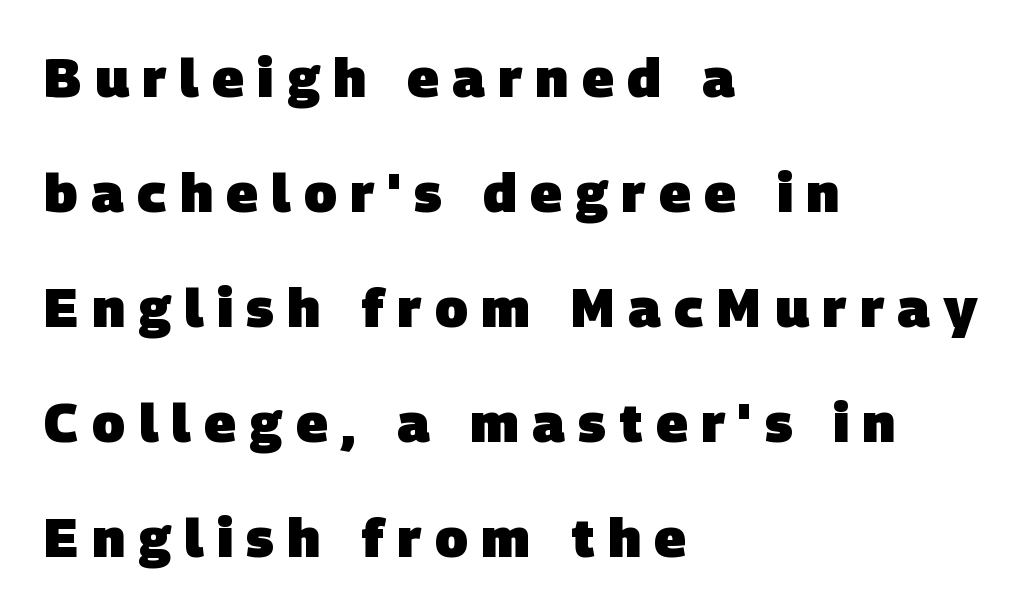
The image shows 54 px heavy sans-serif type; set left-aligned, loose line spacing (2.13x), unusually wide letter spacing (+0.25 em), not underlined; low stroke contrast and a large x-height.
